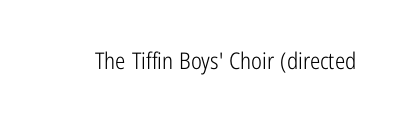
Q: Is the text bold? A: No.
Q: Is the text italic (slanted)? A: No, it is upright.
Q: Is the text underlined? A: No.
Q: Is the spacing between letters normal or unusually wide? A: Normal.
